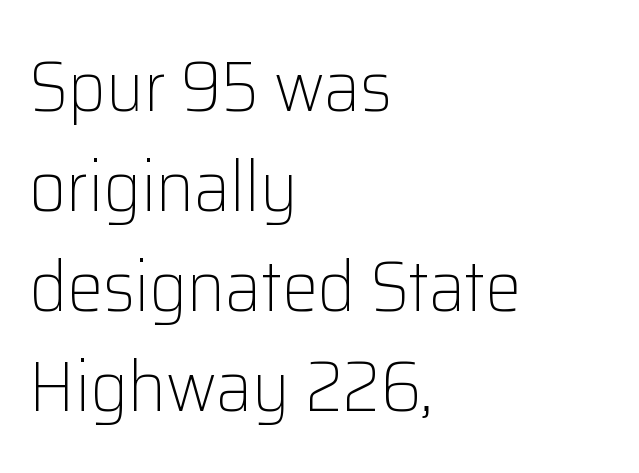
The image shows 72 px light sans-serif type, upright; set left-aligned, normal line spacing (1.39x), normal letter spacing, not underlined; low stroke contrast and a medium x-height.
